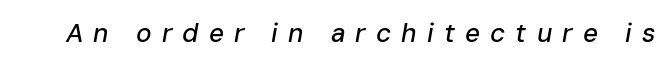
The image shows 26 px text type, italic (leaning right); set unusually wide letter spacing (+0.39 em), not underlined.
